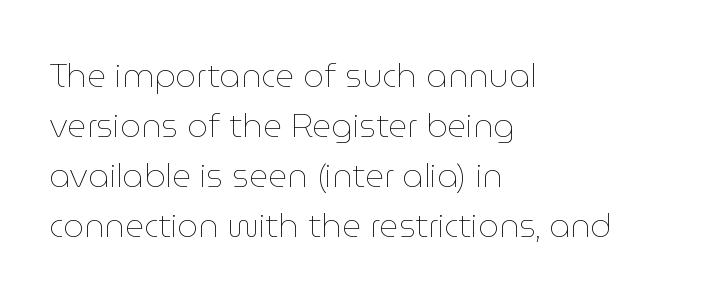
Q: Is the text bold? A: No.
Q: Is the text italic (slanted)? A: No, it is upright.
Q: Is the text underlined? A: No.
Q: How is the paragraph aligned? A: Left-aligned.
Q: Is the spacing between letters normal or unusually wide? A: Normal.
Q: Is the spacing between lines tight, normal or loose? A: Normal.
Q: Width (condensed, normal, or wide)? A: Normal.
Q: Stroke contrast? A: Low.
Q: x-height? A: Medium.
Q: Monospaced? A: No.
